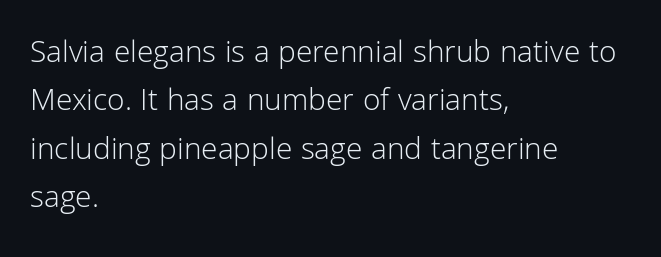
The image shows 32 px light sans-serif type, upright; set left-aligned, normal line spacing (1.51x), normal letter spacing, not underlined; low stroke contrast and a medium x-height.
